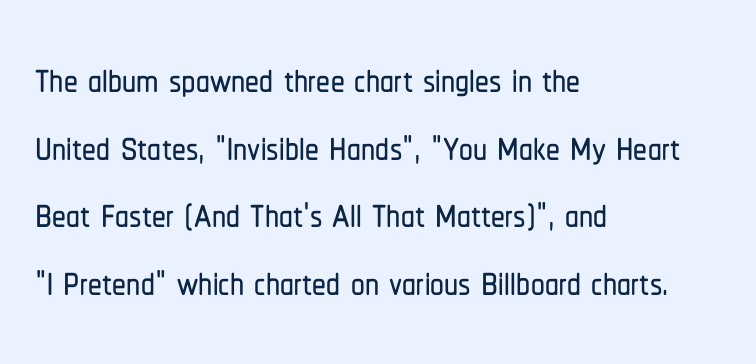
The image shows 55 px condensed sans-serif type, upright; set left-aligned, line spacing 1.23x, normal letter spacing, not underlined; low stroke contrast and a medium x-height.
